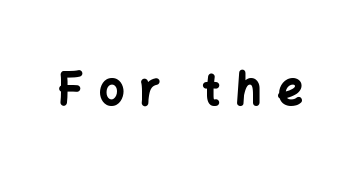
Q: Is the text bold? A: Yes.
Q: Is the text italic (slanted)? A: No, it is upright.
Q: Is the typeface a serif or a sans-serif typeface? A: Sans-serif.
Q: Is the text underlined? A: No.
Q: Is the spacing between letters normal or unusually wide? A: Unusually wide.
Q: Width (condensed, normal, or wide)? A: Normal.
Q: Stroke contrast? A: Low.
Q: x-height? A: Medium.
Q: Monospaced? A: No.
